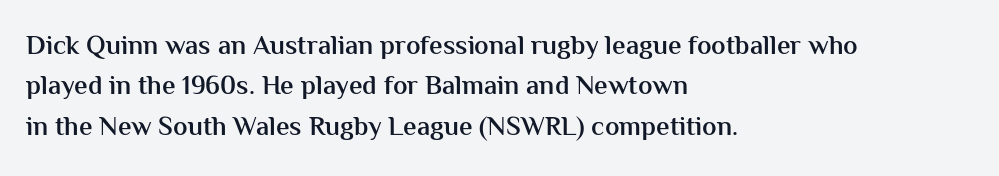
Glyph-to-glyph distance matches everyday printed text. Beneath every word, the page is bare. What's the leading like? Ordinary, nothing unusual. Typographic density is moderately raised because the face is semibold. Vertical strokes here are truly vertical.
